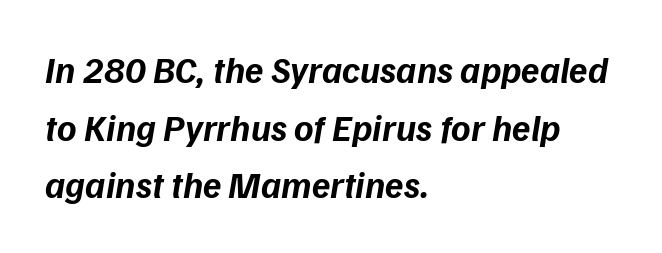
The image shows 37 px bold sans-serif type; set left-aligned, normal line spacing (1.56x), normal letter spacing, not underlined; low stroke contrast and a medium x-height.
